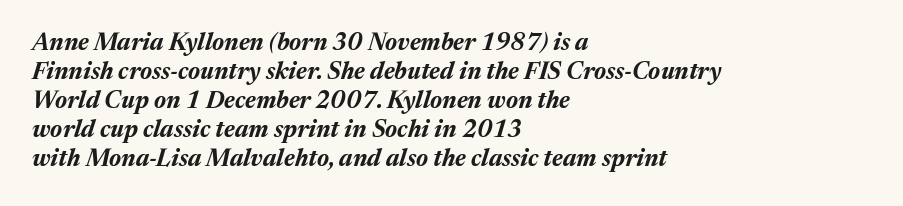
The image shows 24 px bold type, italic (leaning right); set left-aligned, line spacing 1.21x, normal letter spacing, not underlined.
